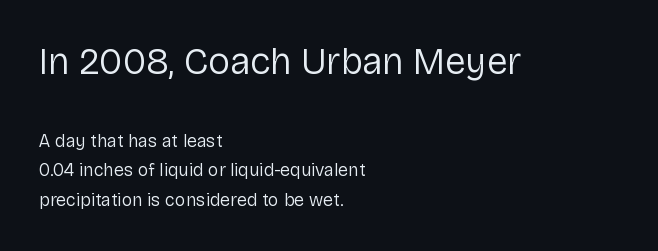
Q: Is the text bold? A: No.
Q: Is the text italic (slanted)? A: No, it is upright.
Q: Is the typeface a serif or a sans-serif typeface? A: Sans-serif.
Q: Is the text underlined? A: No.
Q: How is the paragraph aligned? A: Left-aligned.
Q: Is the spacing between letters normal or unusually wide? A: Normal.
Q: Is the spacing between lines tight, normal or loose? A: Normal.
Q: Which block of text is set in a larger size, the first (top) or the second (bottom)? A: The first (top) one.
Q: Width (condensed, normal, or wide)? A: Normal.
Q: Stroke contrast? A: Low.
Q: x-height? A: Medium.
Q: Monospaced? A: No.
